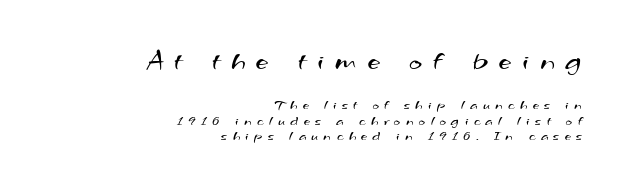
Caption: expanded tracking, letters set apart. A student would call this right alignment; a typographer would say flush right, rag left. The vertical gap from one line to the next is small. The font sits on the lighter half of the weight spectrum, regular included. I'd call this a sans setting — the letters go barefoot.
